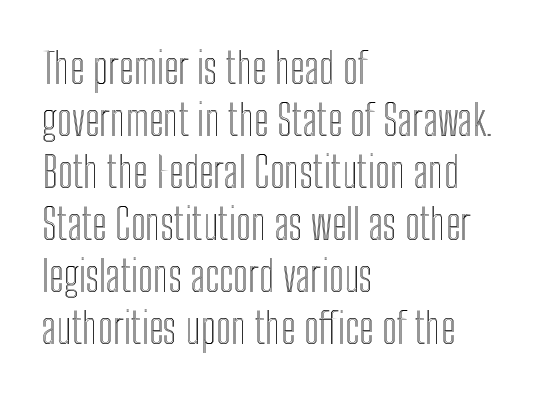
{"italic": "no", "width": "condensed", "x_height": "medium", "monospaced": "no", "underline": "no", "align": "left", "line_spacing_ratio": 1.24, "letter_spacing": "normal", "letter_spacing_em": 0.0, "glyph_px": 42}
